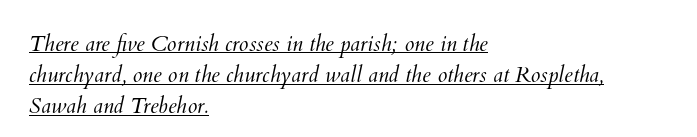
{"bold": "no", "underline": "yes", "align": "left", "line_spacing": "normal", "line_spacing_ratio": 1.41, "letter_spacing": "normal", "letter_spacing_em": 0.0, "glyph_px": 22}
